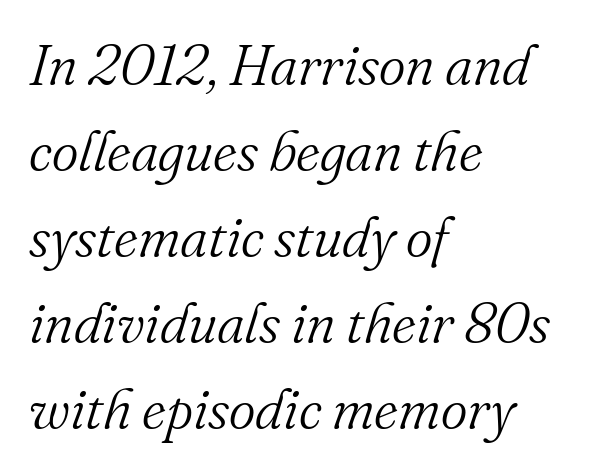
Q: Is the text bold? A: No.
Q: Is the text italic (slanted)? A: Yes, it leans right by about 16 degrees.
Q: Is the typeface a serif or a sans-serif typeface? A: Serif.
Q: Is the text underlined? A: No.
Q: How is the paragraph aligned? A: Left-aligned.
Q: Is the spacing between letters normal or unusually wide? A: Normal.
Q: Is the spacing between lines tight, normal or loose? A: Normal.
Q: Width (condensed, normal, or wide)? A: Normal.
Q: Stroke contrast? A: Medium.
Q: x-height? A: Small.
Q: Monospaced? A: No.
